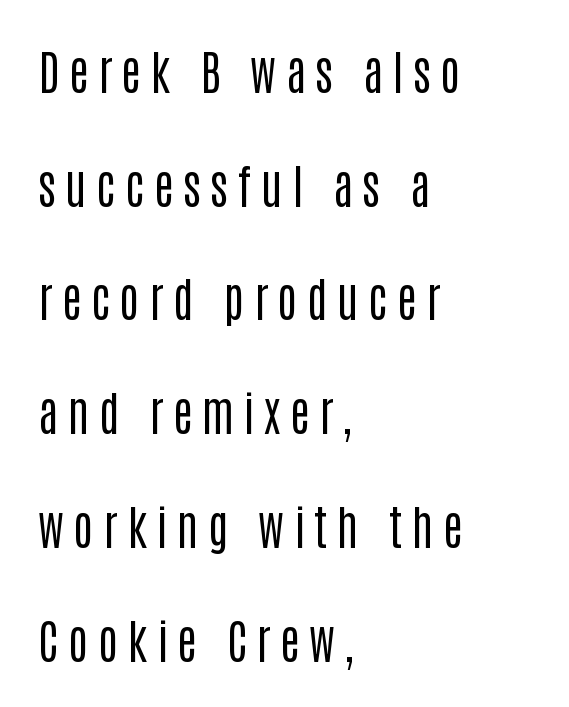
The gaps between neighbouring characters are conspicuously large. Stroke thickness stays within the range of a standard reading face or lighter. Nope, no serifs anywhere on these letters. All the whitespace from short lines collects on the right. The type sits square on the baseline with zero lean. Proportional: the letters do not fall into vertical columns.
